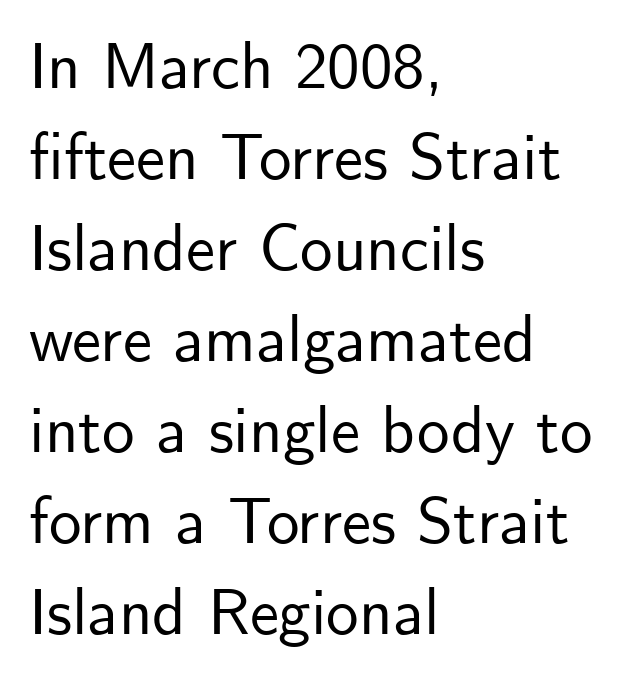
{"serif": "no", "italic": "no", "width": "normal", "stroke_contrast": "low", "x_height": "small", "monospaced": "no", "underline": "no", "align": "left", "line_spacing": "normal", "line_spacing_ratio": 1.4, "letter_spacing": "normal", "letter_spacing_em": 0.0, "glyph_px": 65}
